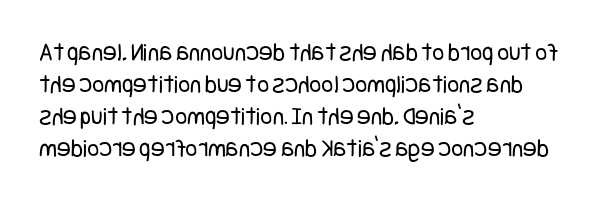
Q: Is the text bold? A: No.
Q: Is the text italic (slanted)? A: No, it is upright.
Q: Is the text underlined? A: No.
Q: How is the paragraph aligned? A: Left-aligned.
Q: Is the spacing between letters normal or unusually wide? A: Normal.
